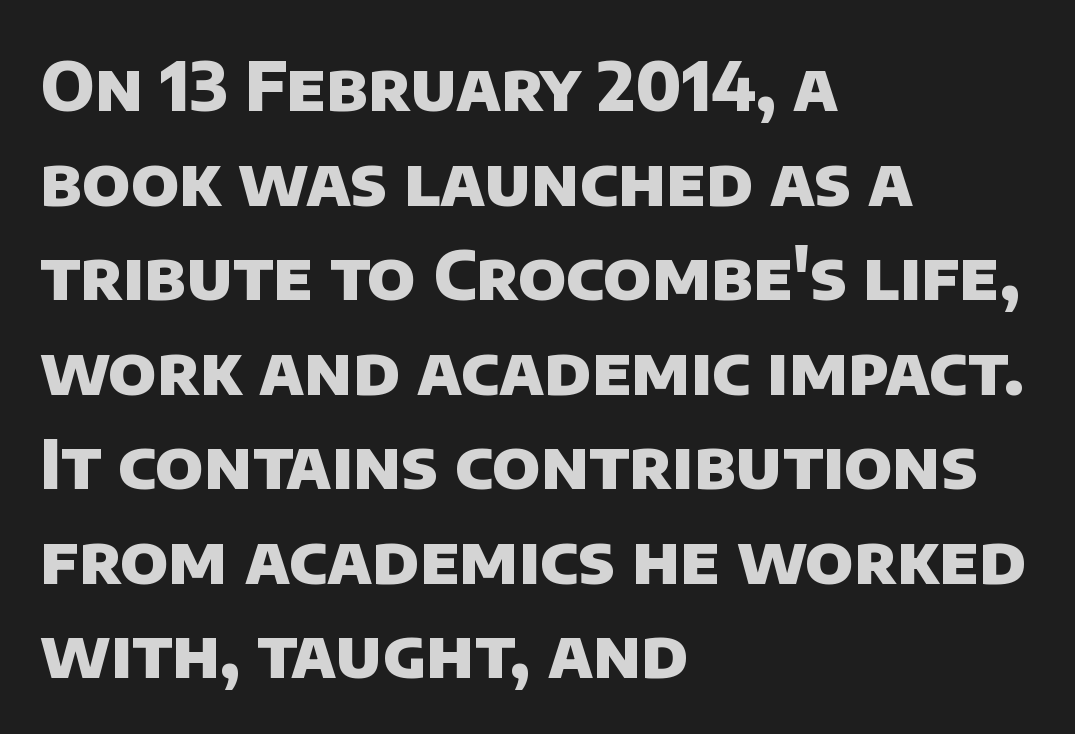
{"serif": "no", "bold": "yes", "weight": "heavy", "width": "normal", "stroke_contrast": "low", "x_height": "large", "monospaced": "no", "underline": "no", "align": "left", "line_spacing": "normal", "line_spacing_ratio": 1.39, "letter_spacing": "normal", "letter_spacing_em": 0.0, "glyph_px": 68}
